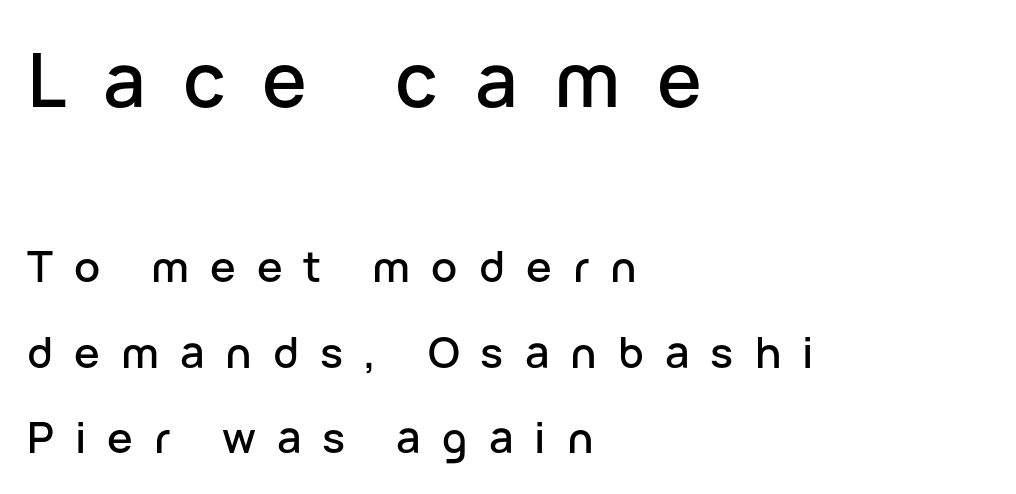
The image shows 75 px sans-serif type, upright; set left-aligned, loose line spacing (1.99x), unusually wide letter spacing (+0.49 em), not underlined; the first (top) block is 1.74x larger; low stroke contrast and a medium x-height.
